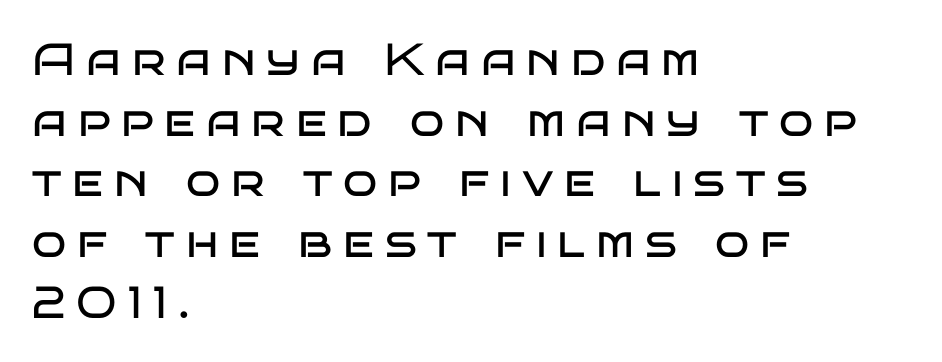
Q: Is the text bold? A: No.
Q: Is the text italic (slanted)? A: No, it is upright.
Q: Is the typeface a serif or a sans-serif typeface? A: Sans-serif.
Q: Is the text underlined? A: No.
Q: How is the paragraph aligned? A: Left-aligned.
Q: Is the spacing between letters normal or unusually wide? A: Unusually wide.
Q: Is the spacing between lines tight, normal or loose? A: Normal.
Q: Width (condensed, normal, or wide)? A: Wide.
Q: Stroke contrast? A: Low.
Q: x-height? A: Large.
Q: Monospaced? A: No.
